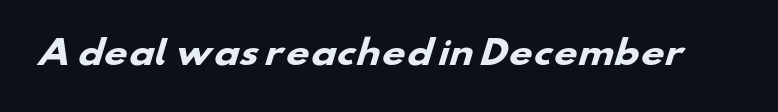
Q: Is the text bold? A: Yes.
Q: Is the typeface a serif or a sans-serif typeface? A: Sans-serif.
Q: Is the text underlined? A: No.
Q: Is the spacing between letters normal or unusually wide? A: Normal.
Q: Width (condensed, normal, or wide)? A: Wide.
Q: Stroke contrast? A: Low.
Q: x-height? A: Small.
Q: Monospaced? A: No.
